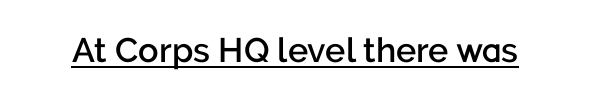
{"serif": "no", "italic": "no", "bold": "semi", "weight": "semibold", "width": "normal", "stroke_contrast": "low", "x_height": "medium", "monospaced": "no", "underline": "yes", "letter_spacing": "normal", "letter_spacing_em": 0.0, "glyph_px": 34}
